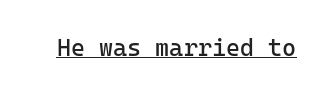
Q: Is the text bold? A: No.
Q: Is the text italic (slanted)? A: No, it is upright.
Q: Is the text underlined? A: Yes.
Q: Is the spacing between letters normal or unusually wide? A: Normal.
